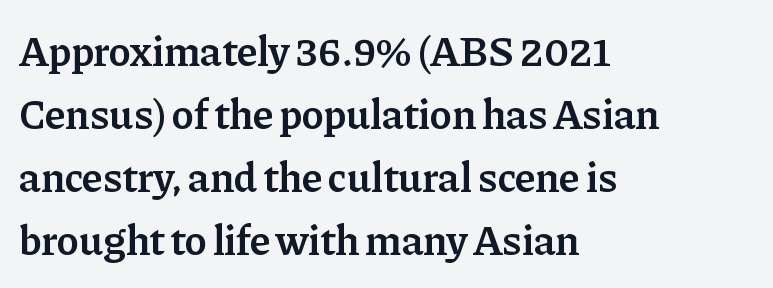
Q: Is the text bold? A: Semi-bold.
Q: Is the text italic (slanted)? A: No, it is upright.
Q: Is the typeface a serif or a sans-serif typeface? A: Serif.
Q: Is the text underlined? A: No.
Q: How is the paragraph aligned? A: Left-aligned.
Q: Is the spacing between letters normal or unusually wide? A: Normal.
Q: Is the spacing between lines tight, normal or loose? A: Normal.
Q: Width (condensed, normal, or wide)? A: Normal.
Q: Stroke contrast? A: Low.
Q: x-height? A: Medium.
Q: Monospaced? A: No.
